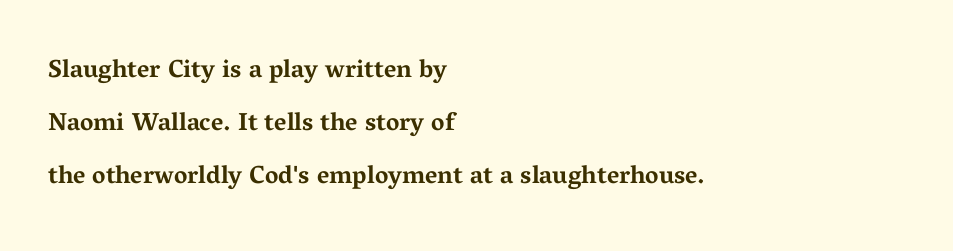
{"italic": "no", "bold": "yes", "underline": "no", "align": "left", "line_spacing": "loose", "line_spacing_ratio": 2.13, "letter_spacing": "normal", "letter_spacing_em": 0.0, "glyph_px": 25}
